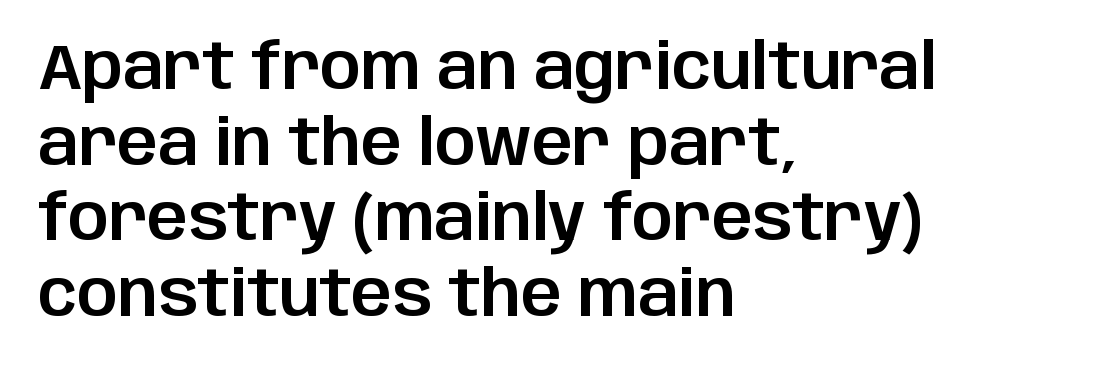
Do the characters align in a grid? No, the font is proportional. These lines keep a tight, regular rhythm from letter to letter. Posture: upright roman. Notice how the passage keeps a crisp vertical edge on the left only. Unlike a traditional serif, this face leaves its strokes unadorned. Any mark beneath the type? The region is blank.
